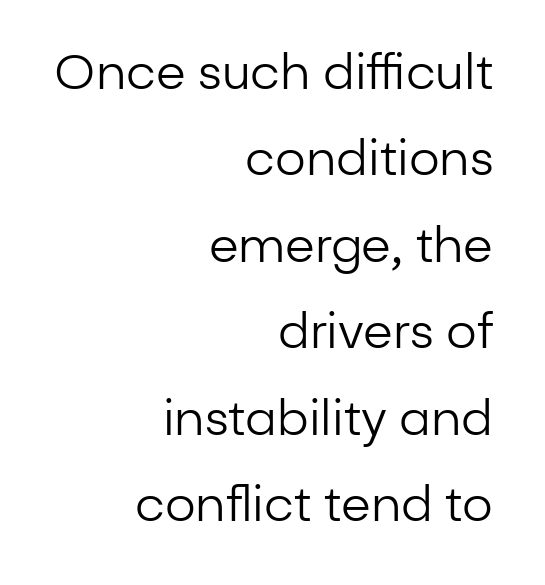
The image shows 48 px regular-weight sans-serif type, upright; set right-aligned, line spacing 1.8x, normal letter spacing, not underlined; low stroke contrast and a medium x-height.
